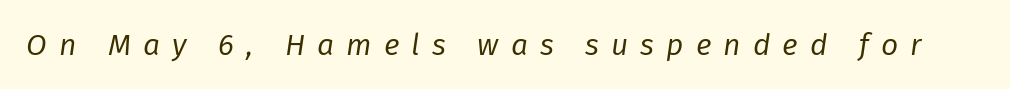
{"italic": "yes", "lean": "right", "slant_degrees": 8, "bold": "no", "weight": "regular", "width": "normal", "stroke_contrast": "low", "x_height": "medium", "monospaced": "no", "underline": "no", "letter_spacing": "wide", "letter_spacing_em": 0.4, "glyph_px": 30}
